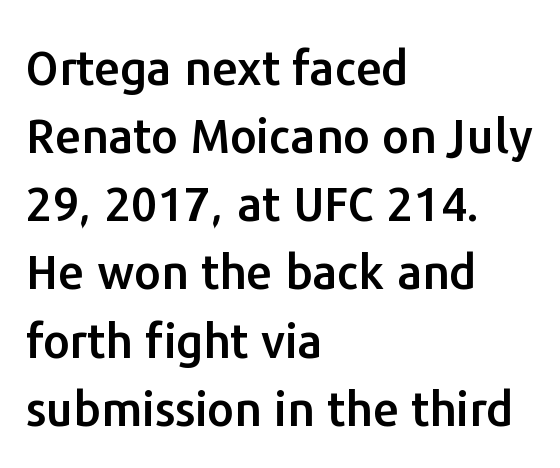
The image shows 47 px sans-serif type, upright; set left-aligned, normal line spacing (1.45x), normal letter spacing, not underlined; low stroke contrast and a medium x-height.
